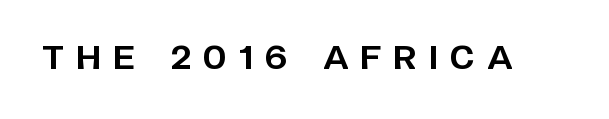
The image shows 33 px bold sans-serif type, upright; set unusually wide letter spacing (+0.36 em), not underlined; low stroke contrast and a large x-height.
